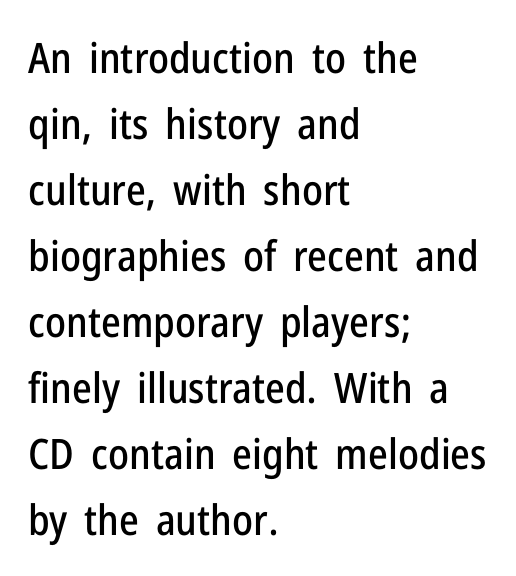
{"serif": "no", "italic": "no", "width": "condensed", "stroke_contrast": "low", "x_height": "medium", "monospaced": "no", "underline": "no", "align": "left", "line_spacing": "normal", "line_spacing_ratio": 1.57, "letter_spacing": "normal", "letter_spacing_em": 0.0, "glyph_px": 42}
